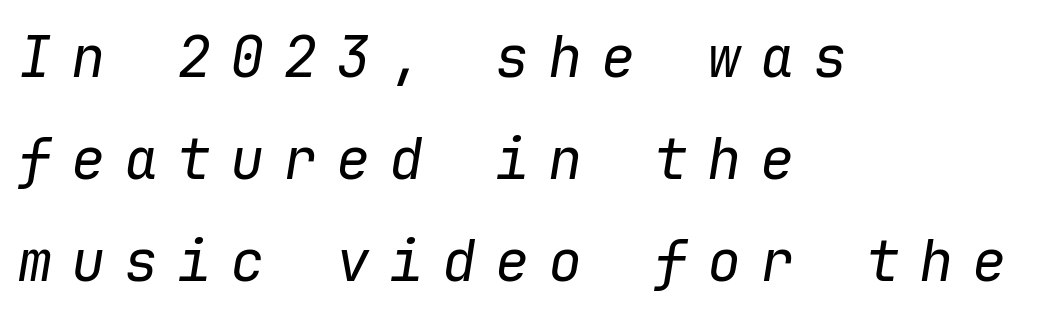
{"italic": "yes", "lean": "right", "slant_degrees": 9, "bold": "no", "weight": "regular", "width": "normal", "stroke_contrast": "low", "x_height": "medium", "monospaced": "yes", "underline": "no", "align": "left", "line_spacing_ratio": 1.79, "letter_spacing": "wide", "letter_spacing_em": 0.33, "glyph_px": 57}
